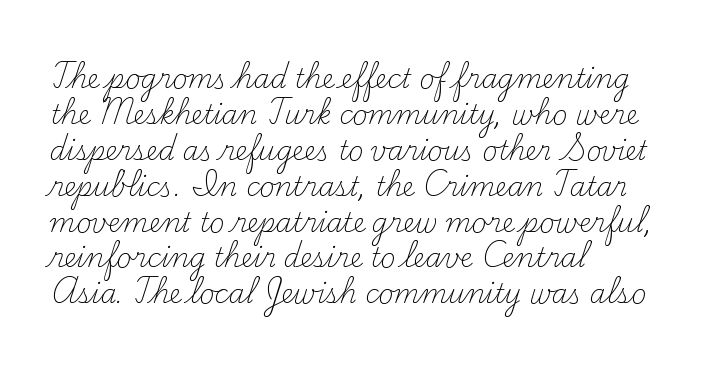
The characters are drawn with everyday or finer stroke widths. Line beginnings align vertically; line endings do not. Rule under the text: the space is simply empty. Words appear dense and cohesive because spacing is normal. Whoever set this chose a conventional vertical rhythm.
